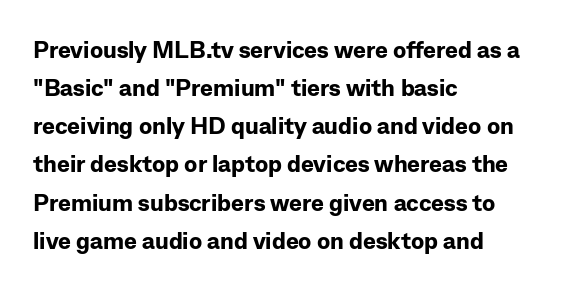
{"italic": "no", "bold": "yes", "underline": "no", "align": "left", "line_spacing": "normal", "line_spacing_ratio": 1.59, "letter_spacing": "normal", "letter_spacing_em": 0.0, "glyph_px": 24}
